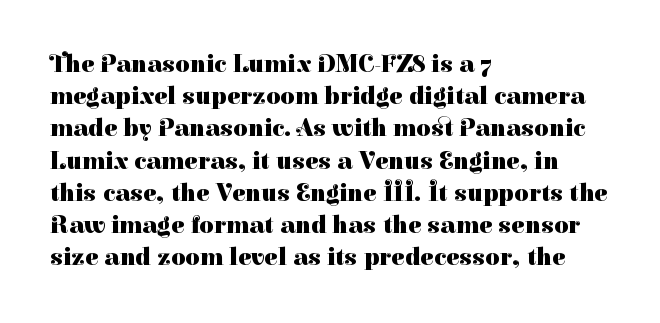
{"italic": "no", "bold": "yes", "underline": "no", "align": "left", "line_spacing": "normal", "line_spacing_ratio": 1.29, "letter_spacing": "normal", "letter_spacing_em": 0.0, "glyph_px": 25}
